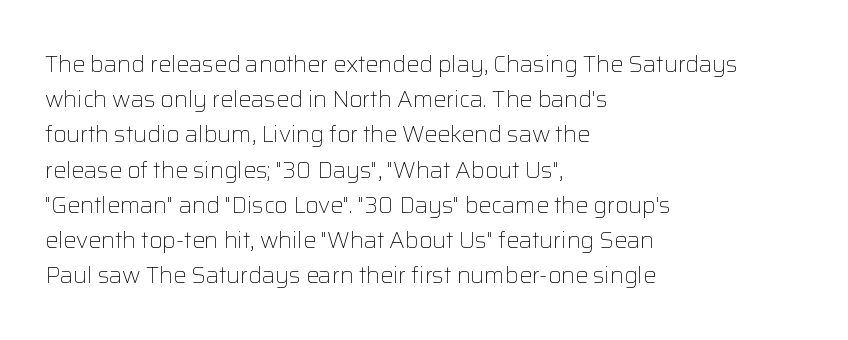
Q: Is the text bold? A: No.
Q: Is the text italic (slanted)? A: No, it is upright.
Q: Is the text underlined? A: No.
Q: How is the paragraph aligned? A: Left-aligned.
Q: Is the spacing between letters normal or unusually wide? A: Normal.
Q: Is the spacing between lines tight, normal or loose? A: Normal.
